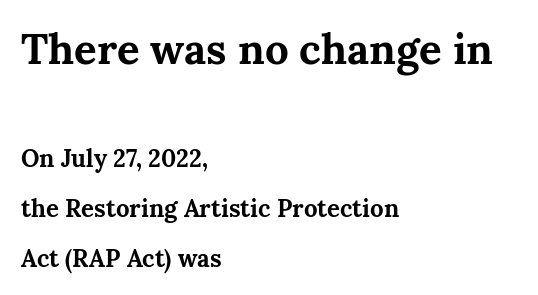
How heavy is the stroke? Heavy — this is a bold. Default kerning and tracking; the words read as compact shapes. Note the varied advance widths — an 'i' is clearly narrower than an 'm'. No italicization has been applied; the sample stays upright. Typeset ragged right — the left edge is the straight one. If you squint, the top block still reads clearly — it's the larger of the two.
